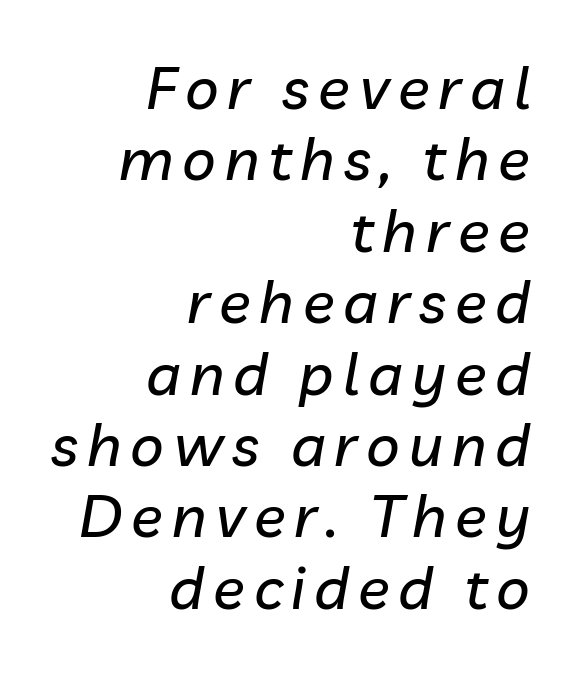
Q: Is the text italic (slanted)? A: Yes, it leans right by about 10 degrees.
Q: Is the text underlined? A: No.
Q: How is the paragraph aligned? A: Right-aligned.
Q: Width (condensed, normal, or wide)? A: Normal.
Q: Stroke contrast? A: Low.
Q: x-height? A: Medium.
Q: Monospaced? A: No.
